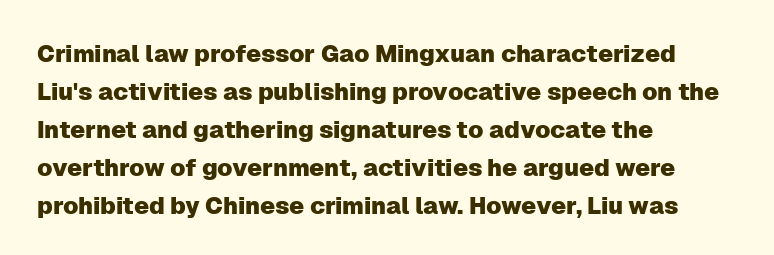
Q: Is the text italic (slanted)? A: No, it is upright.
Q: Is the text underlined? A: No.
Q: How is the paragraph aligned? A: Left-aligned.
Q: Is the spacing between letters normal or unusually wide? A: Normal.
Q: Is the spacing between lines tight, normal or loose? A: Normal.
